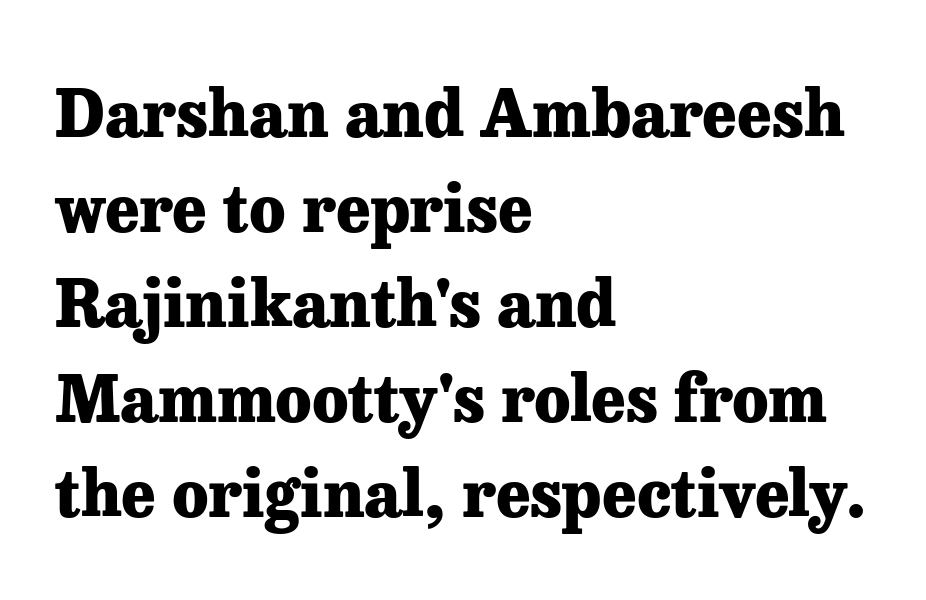
On the weight axis this lands at bold, roughly 700. Horizontal bands of white between lines are of average thickness. The gap between lines stays unmarked. The face used here is proportionally spaced, like ordinary book or web type.
